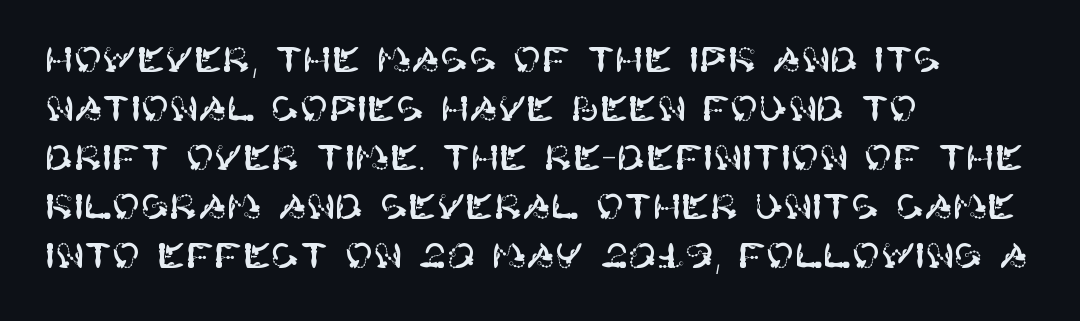
The image shows 34 px sans-serif type, upright; set left-aligned, normal line spacing (1.44x), normal letter spacing, not underlined; high stroke contrast and a large x-height.
